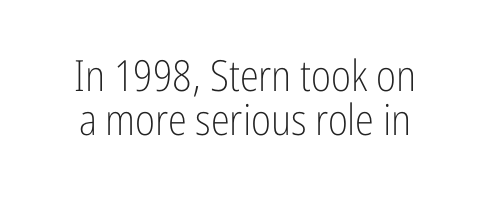
{"serif": "no", "italic": "no", "bold": "no", "weight": "light", "width": "condensed", "stroke_contrast": "low", "x_height": "medium", "monospaced": "no", "underline": "no", "line_spacing": "tight", "line_spacing_ratio": 1.02, "letter_spacing": "normal", "letter_spacing_em": 0.0, "glyph_px": 43}
